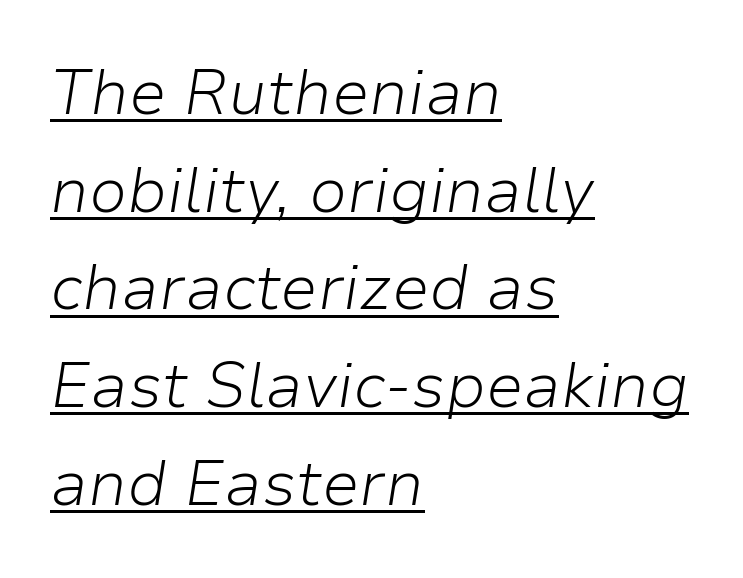
Stroke thickness stays within the range of a standard reading face or lighter. Successive baselines arrive at the customary interval. Caption: standard tracking, unaltered. Check the space under the baseline: a stroke is drawn there.
